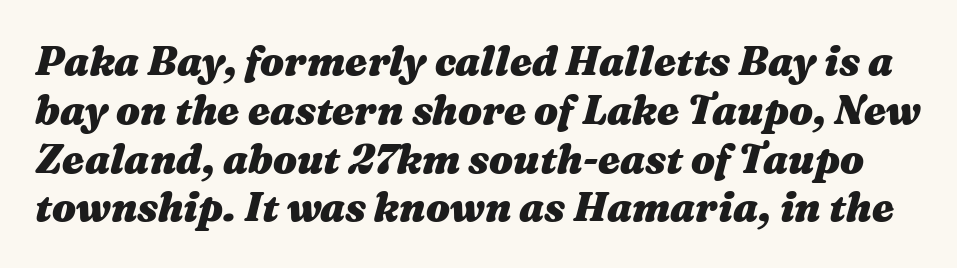
Q: Is the text bold? A: Yes.
Q: Is the text italic (slanted)? A: Yes, it leans right by about 16 degrees.
Q: Is the text underlined? A: No.
Q: Is the spacing between letters normal or unusually wide? A: Normal.
Q: Width (condensed, normal, or wide)? A: Wide.
Q: Stroke contrast? A: Medium.
Q: x-height? A: Medium.
Q: Monospaced? A: No.
